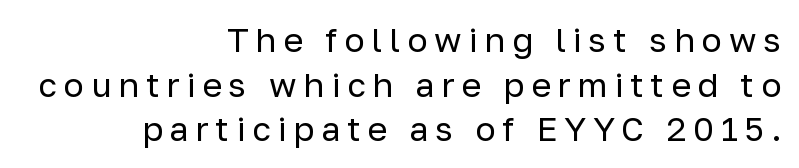
The designer left line spacing at the default. The characters display no serif detailing; their extremities are plain. Varying glyph widths throughout — classic text-font behaviour. Compared with a flush-left layout, this one pins lines to the opposite, right side. Display-style spreading of the glyphs; the letterfit is very open. The specimen omits any rule beneath the text block's lines.
